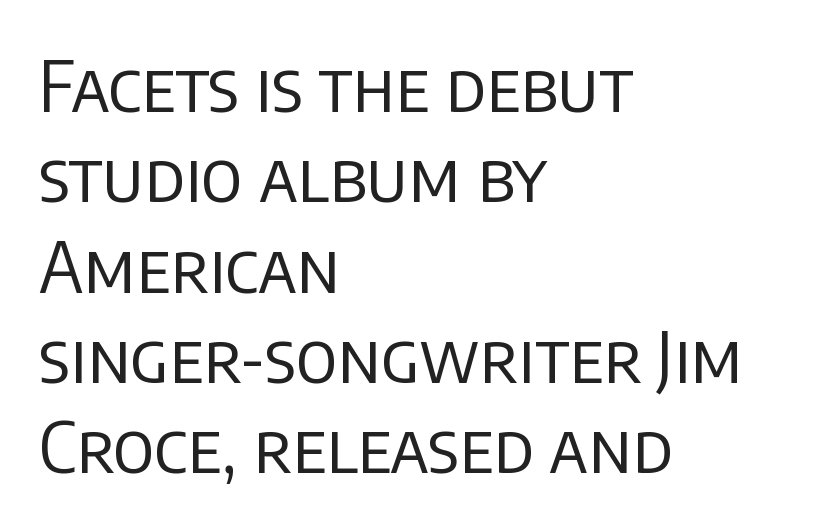
The glyphs are unaccompanied by any horizontal stroke below them. You could not count columns in this text — the font is proportionally spaced. Reading down the block, your eye returns to a fixed left position each line. The line-height multiplier appears to be the usual default. In terms of letterspacing, this is plain default setting. Weight: regular or lighter.
